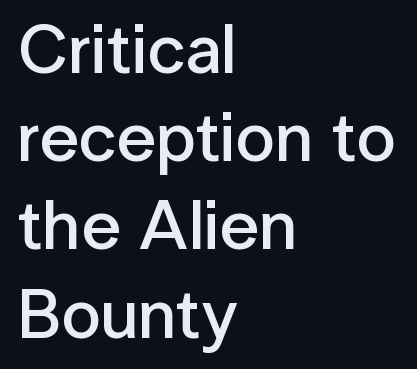
Q: Is the text bold? A: Semi-bold.
Q: Is the text italic (slanted)? A: No, it is upright.
Q: Is the typeface a serif or a sans-serif typeface? A: Sans-serif.
Q: Is the text underlined? A: No.
Q: How is the paragraph aligned? A: Left-aligned.
Q: Is the spacing between letters normal or unusually wide? A: Normal.
Q: Is the spacing between lines tight, normal or loose? A: Normal.
Q: Width (condensed, normal, or wide)? A: Normal.
Q: Stroke contrast? A: Low.
Q: x-height? A: Medium.
Q: Monospaced? A: No.
